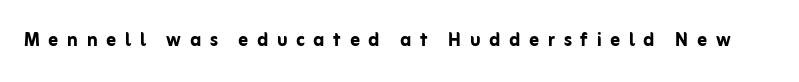
The specimen reads as upright at a glance. Bare-footed words on every line. In terms of letterspacing, this is a distinctly airy, spread setting. The glyphs have the mass of a bold cut.
